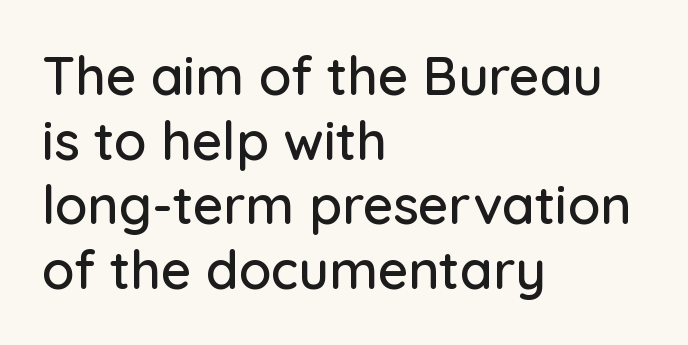
The image shows 53 px sans-serif type, upright; set left-aligned, line spacing 1.22x, normal letter spacing, not underlined; low stroke contrast and a medium x-height.
